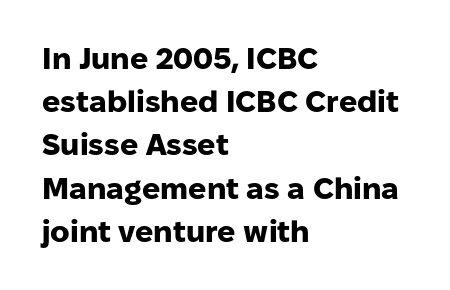
Q: Is the text bold? A: Yes.
Q: Is the text italic (slanted)? A: No, it is upright.
Q: Is the typeface a serif or a sans-serif typeface? A: Sans-serif.
Q: Is the text underlined? A: No.
Q: How is the paragraph aligned? A: Left-aligned.
Q: Is the spacing between letters normal or unusually wide? A: Normal.
Q: Is the spacing between lines tight, normal or loose? A: Normal.
Q: Width (condensed, normal, or wide)? A: Normal.
Q: Stroke contrast? A: Low.
Q: x-height? A: Medium.
Q: Monospaced? A: No.
